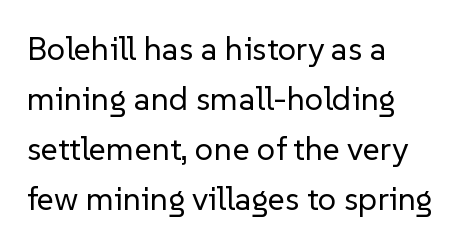
Letters have the restrained weight of plain body copy at most. Examine the stroke ends and you'll find no serifs. What's the leading like? Ordinary, nothing unusual. Spacing verdict: proportional, widths tailored to each character.
